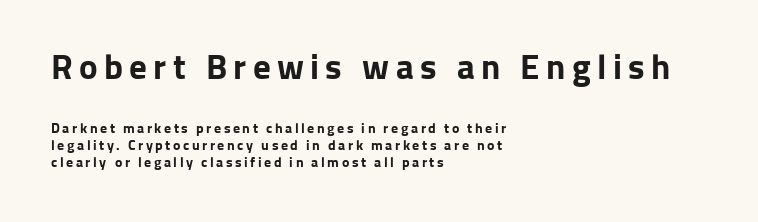
Q: Is the text bold? A: Yes.
Q: Is the text italic (slanted)? A: No, it is upright.
Q: Is the typeface a serif or a sans-serif typeface? A: Sans-serif.
Q: Is the text underlined? A: No.
Q: How is the paragraph aligned? A: Left-aligned.
Q: Which block of text is set in a larger size, the first (top) or the second (bottom)? A: The first (top) one.
Q: Width (condensed, normal, or wide)? A: Normal.
Q: Stroke contrast? A: Low.
Q: x-height? A: Medium.
Q: Monospaced? A: No.
